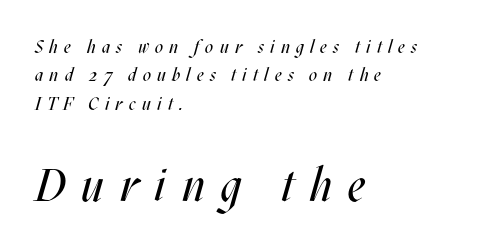
Q: Is the text bold? A: No.
Q: Is the text italic (slanted)? A: Yes, it leans right by about 17 degrees.
Q: Is the text underlined? A: No.
Q: How is the paragraph aligned? A: Left-aligned.
Q: Is the spacing between letters normal or unusually wide? A: Unusually wide.
Q: Is the spacing between lines tight, normal or loose? A: Normal.
Q: Which block of text is set in a larger size, the first (top) or the second (bottom)? A: The second (bottom) one.
Q: Width (condensed, normal, or wide)? A: Condensed.
Q: Stroke contrast? A: Medium.
Q: x-height? A: Large.
Q: Monospaced? A: No.
